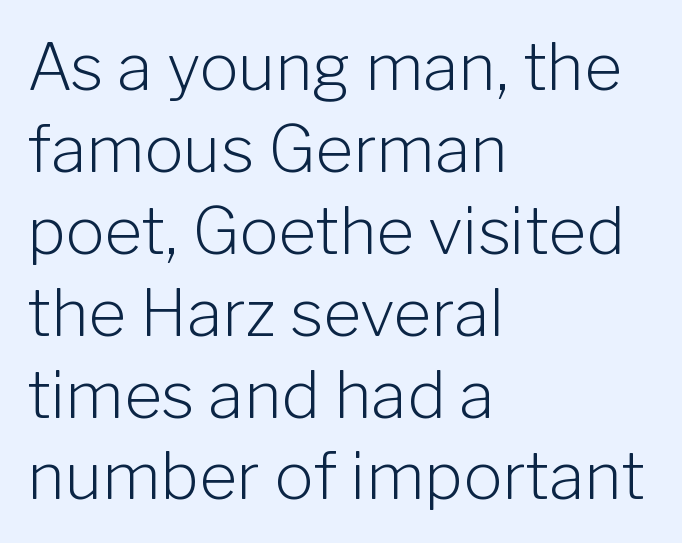
These lines are rendered in a variable-pitch font. Nothing sits at the stroke ends, so this counts as sans-serif. Check the space under the baseline: it is left empty. Upright lettering throughout.
